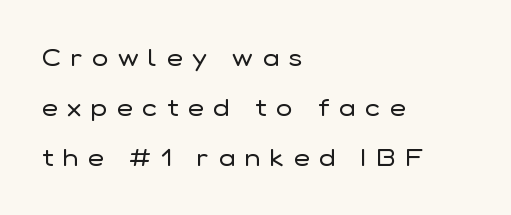
{"italic": "no", "bold": "no", "underline": "no", "align": "left", "line_spacing": "loose", "line_spacing_ratio": 2.09, "letter_spacing": "wide", "letter_spacing_em": 0.41, "glyph_px": 24}
